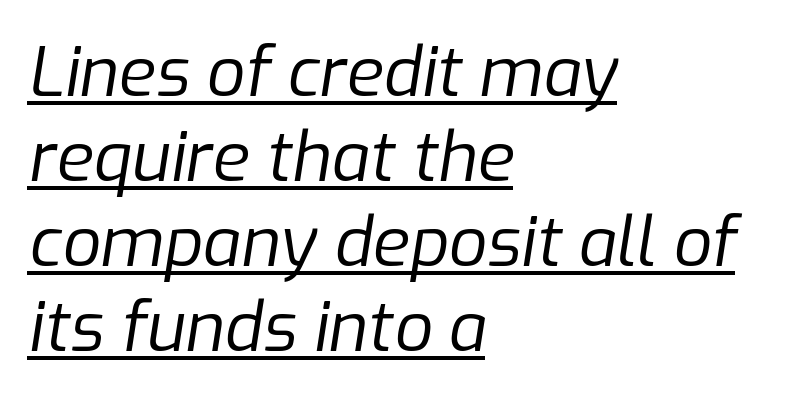
Q: Is the text bold? A: No.
Q: Is the text italic (slanted)? A: Yes, it leans right by about 9 degrees.
Q: Is the text underlined? A: Yes.
Q: How is the paragraph aligned? A: Left-aligned.
Q: Is the spacing between letters normal or unusually wide? A: Normal.
Q: Is the spacing between lines tight, normal or loose? A: Normal.
Q: Width (condensed, normal, or wide)? A: Normal.
Q: Stroke contrast? A: Low.
Q: x-height? A: Medium.
Q: Monospaced? A: No.
